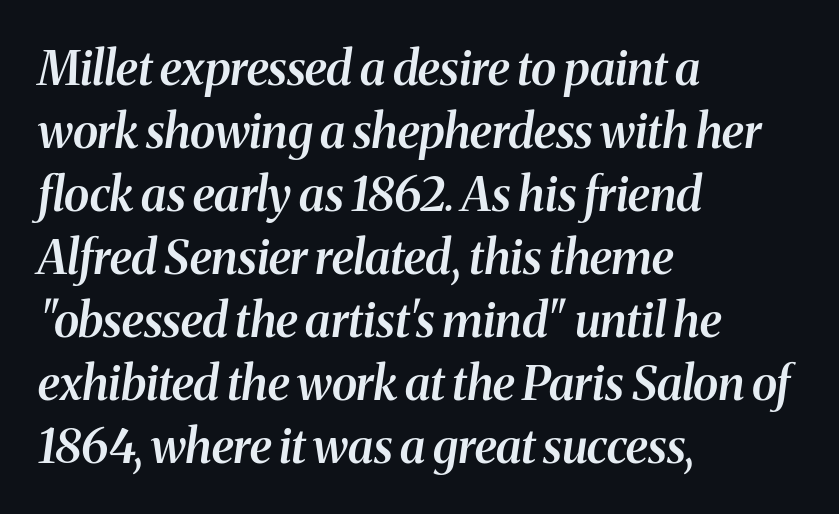
{"serif": "yes", "italic": "yes", "lean": "right", "slant_degrees": 8, "bold": "semi", "weight": "semibold", "width": "normal", "stroke_contrast": "medium", "x_height": "medium", "monospaced": "no", "underline": "no", "align": "left", "line_spacing": "normal", "line_spacing_ratio": 1.34, "letter_spacing": "normal", "letter_spacing_em": 0.0, "glyph_px": 47}
